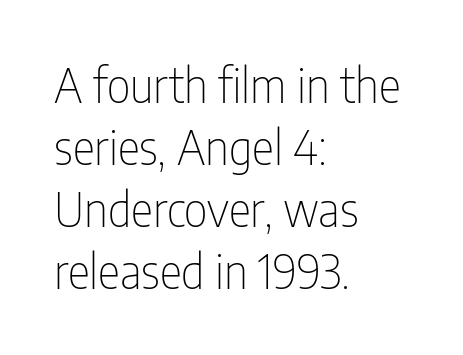
Letterform terminals end flat and unadorned throughout the passage. Underlining? Definitely not there. Stems here are at most as thick as an everyday book face. Character widths vary here, with narrow letters taking less room than wide ones.
